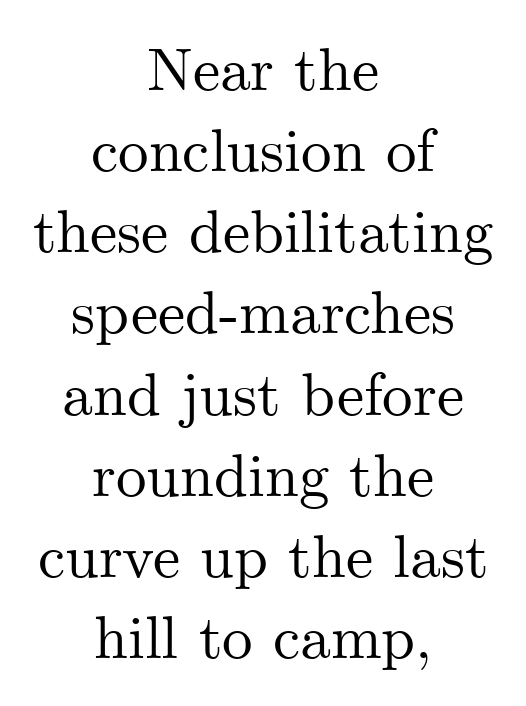
Q: Is the text italic (slanted)? A: No, it is upright.
Q: Is the typeface a serif or a sans-serif typeface? A: Serif.
Q: Is the text underlined? A: No.
Q: How is the paragraph aligned? A: Centered.
Q: Is the spacing between letters normal or unusually wide? A: Normal.
Q: Is the spacing between lines tight, normal or loose? A: Normal.
Q: Width (condensed, normal, or wide)? A: Normal.
Q: Stroke contrast? A: Medium.
Q: x-height? A: Small.
Q: Monospaced? A: No.
